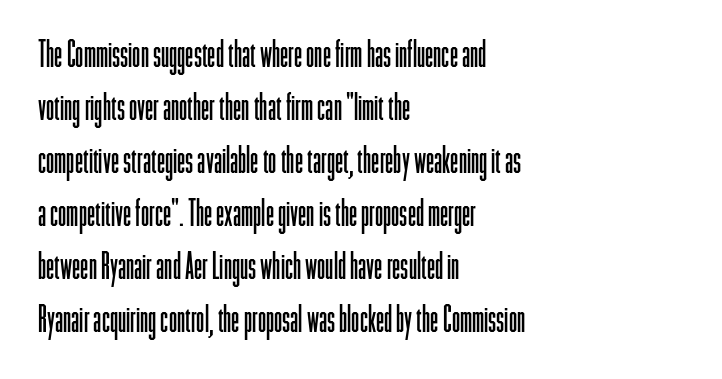
How would I describe the line gaps? Plain and ordinary. Examine the stroke ends and you'll find no serifs. Vertical stems look standard width or narrower in stroke. Here the designer chose a conventional face with non-uniform glyph widths. Teacher's note: observe the even left margin — that is flush-left alignment. Characters follow at the spacing the type designer built in.
